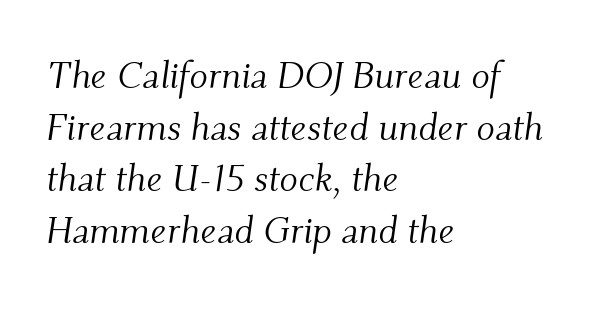
{"serif": "yes", "italic": "yes", "lean": "right", "slant_degrees": 9, "bold": "no", "weight": "light", "width": "normal", "stroke_contrast": "medium", "x_height": "small", "monospaced": "no", "underline": "no", "align": "left", "line_spacing": "normal", "line_spacing_ratio": 1.36, "letter_spacing": "normal", "letter_spacing_em": 0.0, "glyph_px": 38}
